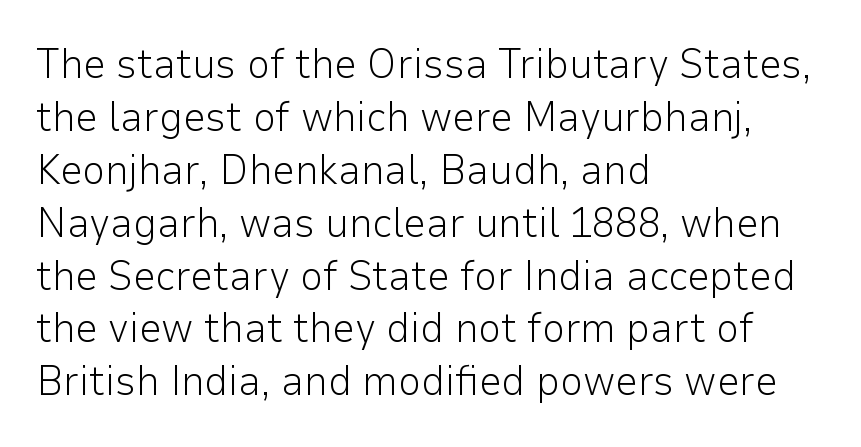
{"serif": "no", "italic": "no", "bold": "no", "weight": "light", "width": "normal", "stroke_contrast": "low", "x_height": "medium", "monospaced": "no", "underline": "no", "align": "left", "line_spacing": "normal", "line_spacing_ratio": 1.29, "letter_spacing": "normal", "letter_spacing_em": 0.0, "glyph_px": 41}
